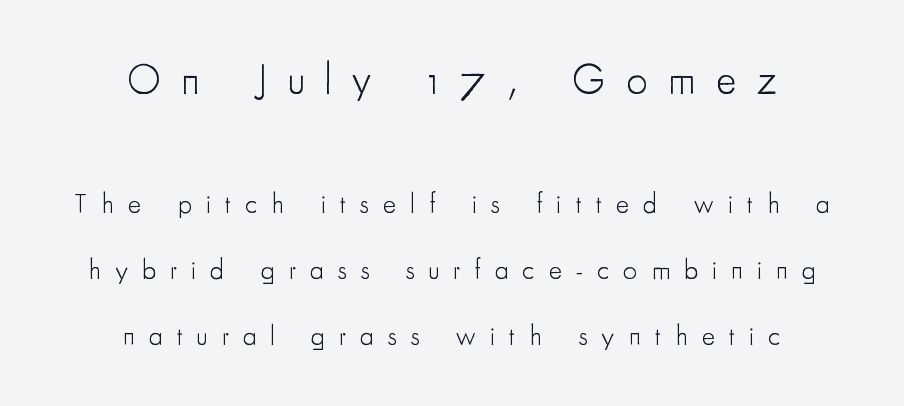
If you measured baseline to baseline, you'd find a long distance. This reads as an unemphasized weight, regular at the heaviest. The earlier block is typeset at a bigger size than the later block. The passage shown is typed in a proportional face where columns would drift.
